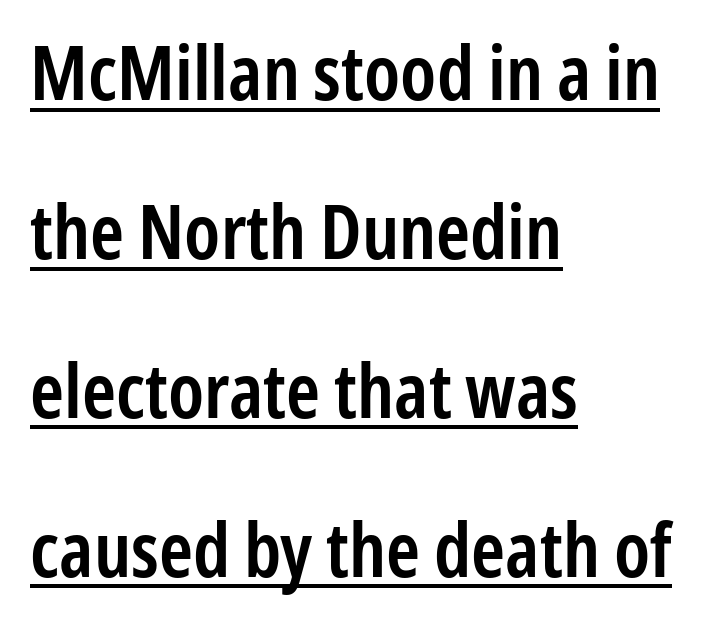
The image shows 76 px semibold, condensed sans-serif type, upright; set left-aligned, loose line spacing (2.09x), normal letter spacing, underlined; low stroke contrast and a medium x-height.
